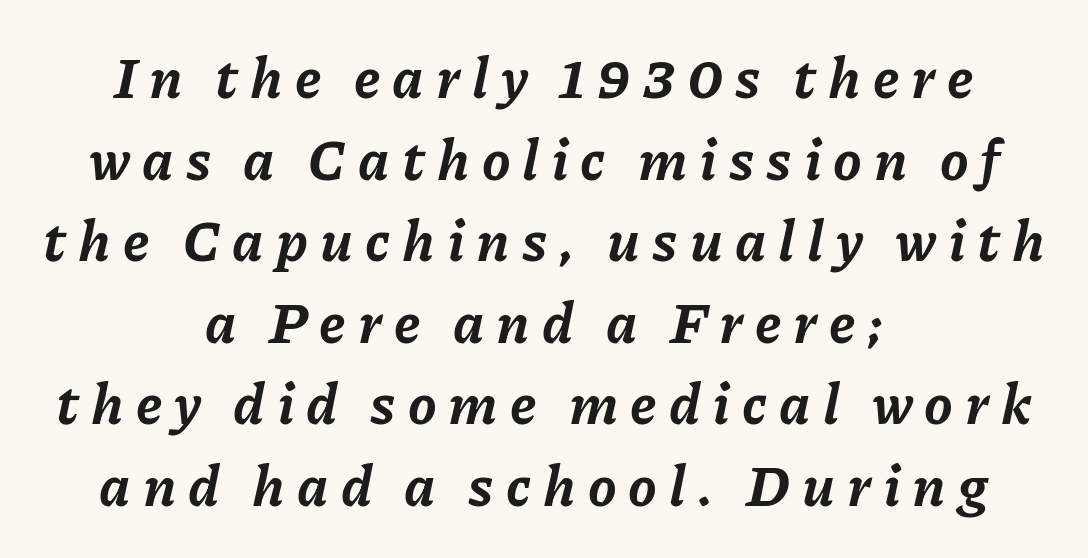
The sample has been set heavy, in full bold. Check the space under the baseline: it is left empty. Between one letter and the next there's a generous, obvious gap. An italicized treatment has been applied to the whole sample. Think of a printed novel: that variable character pitch is what you see here. Summary of vertical rhythm: regular, with standard interline spacing.
